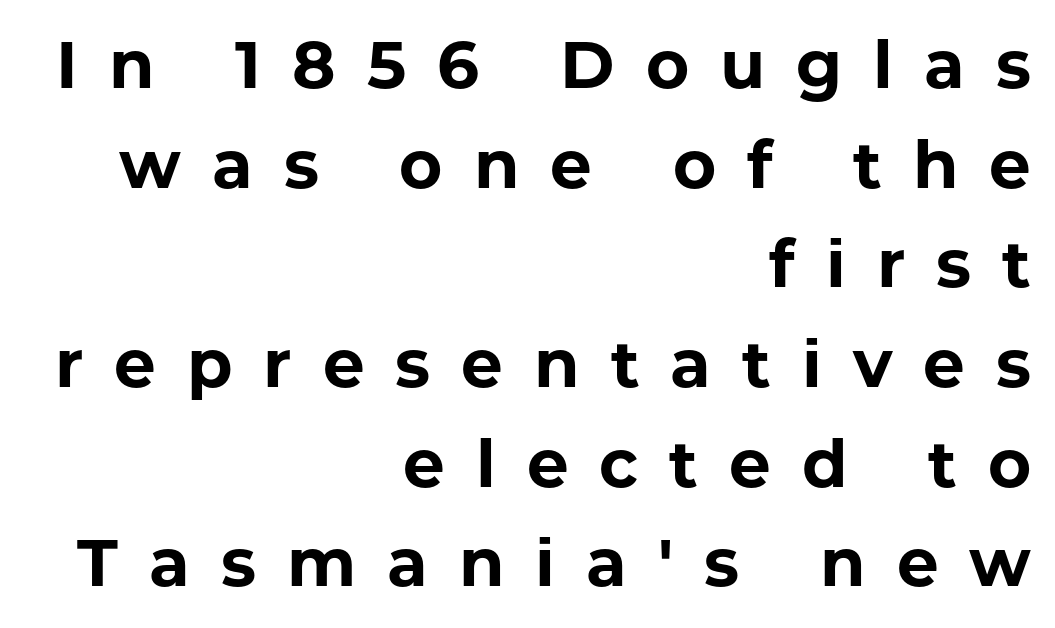
The image shows 66 px bold sans-serif type, upright; set right-aligned, normal line spacing (1.51x), unusually wide letter spacing (+0.47 em), not underlined; low stroke contrast and a medium x-height.
